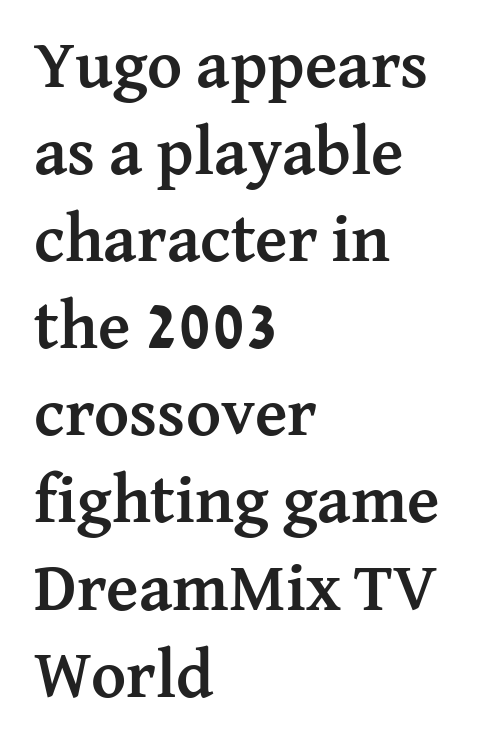
{"serif": "yes", "italic": "no", "bold": "yes", "weight": "semibold", "width": "normal", "stroke_contrast": "medium", "x_height": "medium", "monospaced": "no", "underline": "no", "align": "left", "line_spacing": "normal", "line_spacing_ratio": 1.3, "letter_spacing": "normal", "letter_spacing_em": 0.0, "glyph_px": 67}
